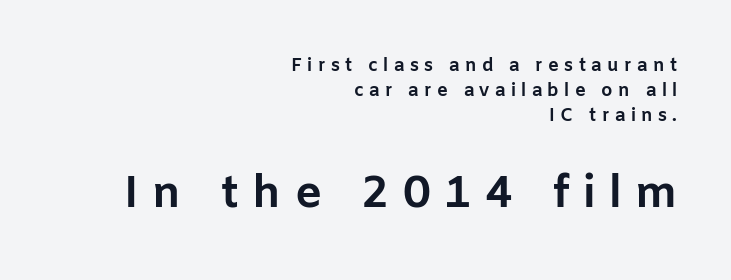
You can tell it's not italic because the verticals are truly vertical. The rendering uses a bold face; every stroke is thick and dark. The zone under the glyphs is completely vacant. Vertically, the passage feels balanced, rows spaced as you'd expect. The tracking jumps out immediately: characters are airy and widely separated. The following chunk of copy outweighs the initial chunk in type size.
